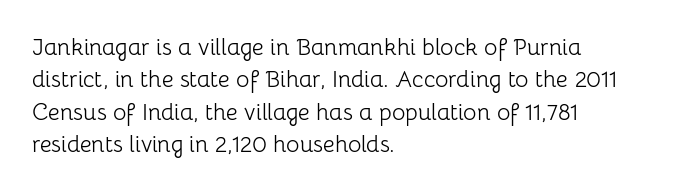
The image shows 23 px text type, upright; set left-aligned, normal line spacing (1.41x), normal letter spacing, not underlined.
